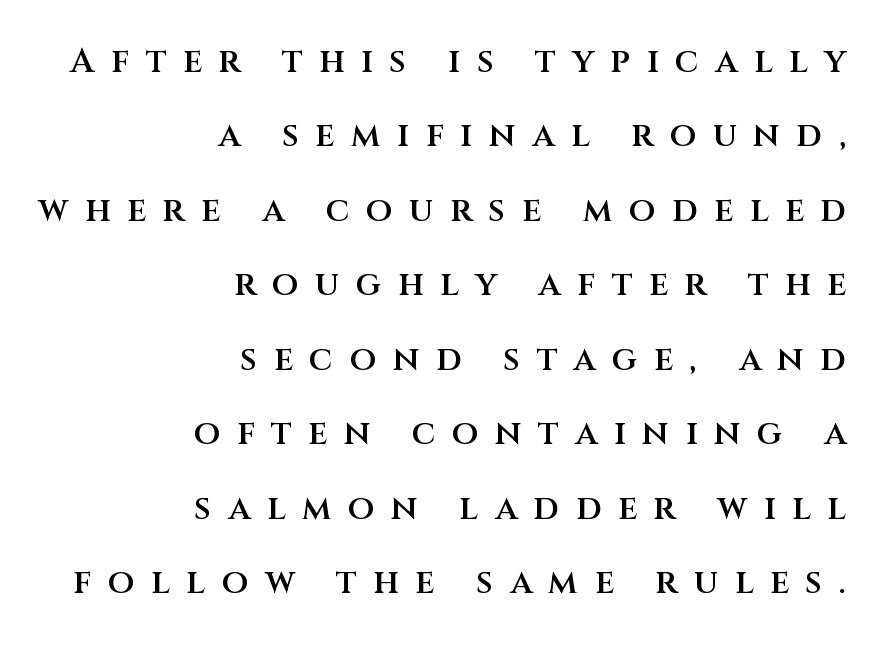
{"serif": "no", "italic": "no", "bold": "semi", "weight": "semibold", "width": "normal", "stroke_contrast": "medium", "x_height": "large", "monospaced": "no", "underline": "no", "align": "right", "line_spacing": "loose", "line_spacing_ratio": 2.19, "letter_spacing": "wide", "letter_spacing_em": 0.49, "glyph_px": 34}
